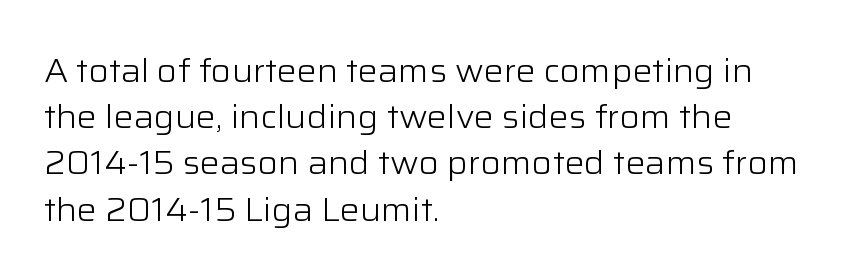
Q: Is the text bold? A: No.
Q: Is the text italic (slanted)? A: No, it is upright.
Q: Is the typeface a serif or a sans-serif typeface? A: Sans-serif.
Q: Is the text underlined? A: No.
Q: How is the paragraph aligned? A: Left-aligned.
Q: Is the spacing between letters normal or unusually wide? A: Normal.
Q: Is the spacing between lines tight, normal or loose? A: Normal.
Q: Width (condensed, normal, or wide)? A: Normal.
Q: Stroke contrast? A: Low.
Q: x-height? A: Medium.
Q: Monospaced? A: No.
